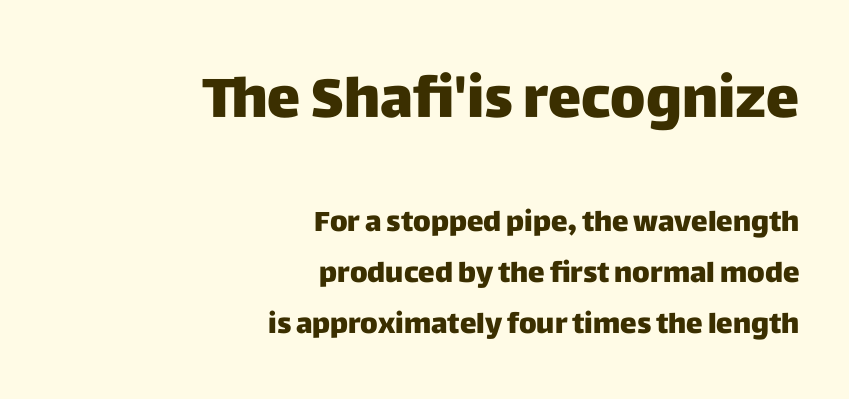
{"serif": "no", "italic": "no", "bold": "yes", "weight": "heavy", "width": "normal", "stroke_contrast": "low", "x_height": "large", "monospaced": "no", "underline": "no", "align": "right", "line_spacing_ratio": 1.82, "letter_spacing": "normal", "letter_spacing_em": 0.0, "larger_block": "first", "size_ratio": 2.0, "glyph_px": 56}
